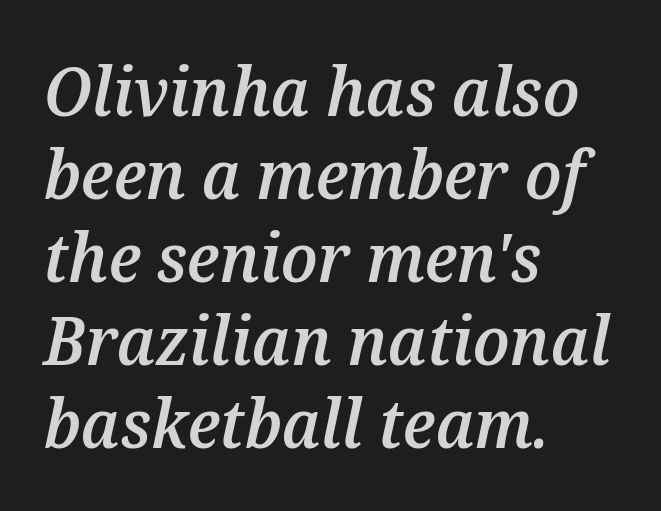
{"italic": "yes", "lean": "right", "slant_degrees": 12, "bold": "semi", "weight": "semibold", "width": "normal", "stroke_contrast": "medium", "x_height": "medium", "monospaced": "no", "underline": "no", "align": "left", "line_spacing_ratio": 1.22, "letter_spacing": "normal", "letter_spacing_em": 0.0, "glyph_px": 68}
